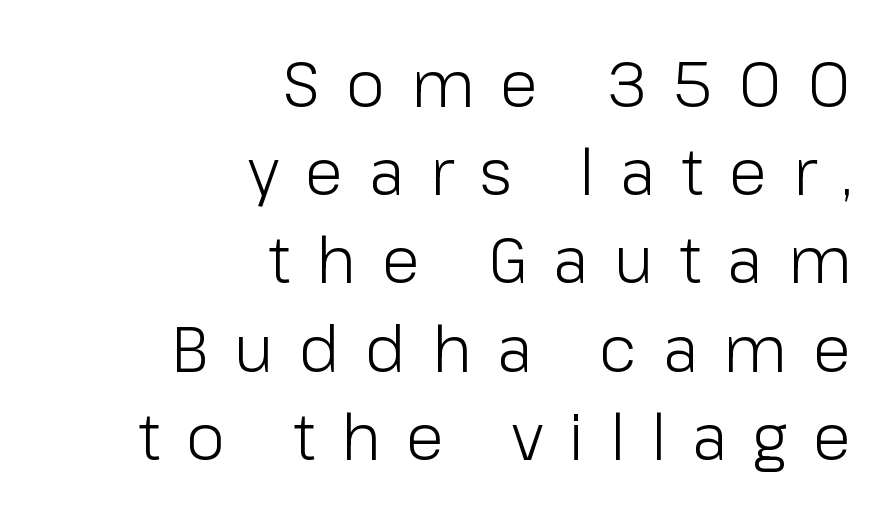
The image shows 63 px light sans-serif type, upright; set right-aligned, normal line spacing (1.4x), unusually wide letter spacing (+0.41 em), not underlined; low stroke contrast and a medium x-height.
